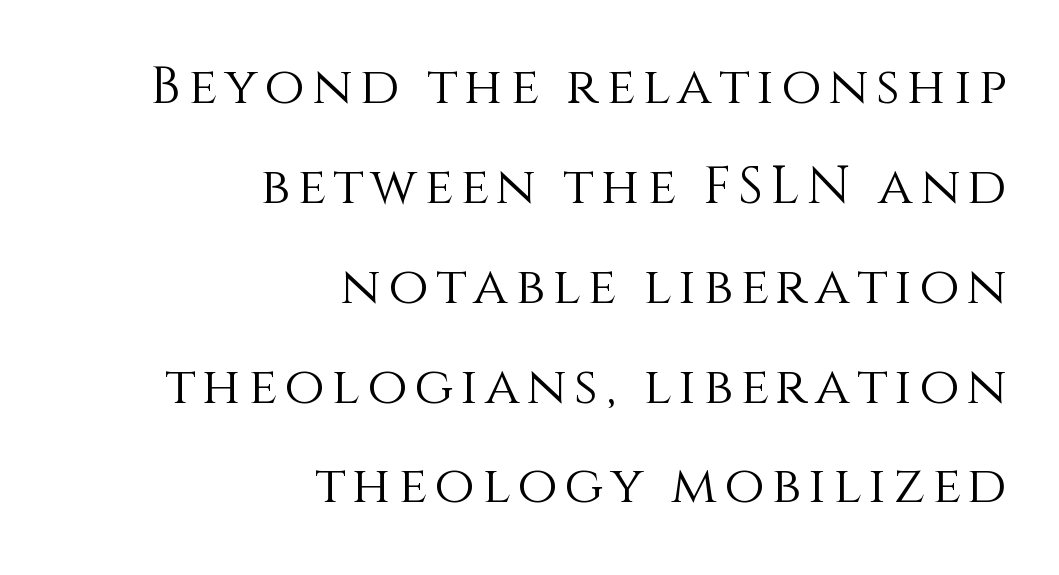
Horizontal bands of white between lines are thick stripes. A light-to-regular cut is what we see here. Quick note: not italic, upright. Notice how the passage keeps a crisp vertical edge on the right only. Words float on clear page, feet unadorned.
